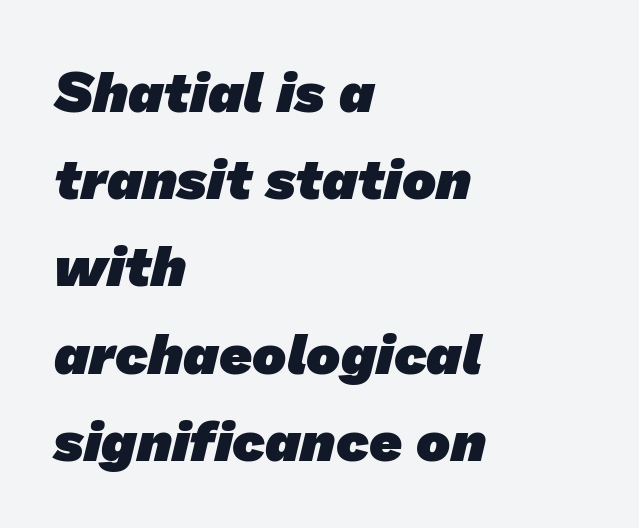
The image shows 57 px heavy sans-serif type; set left-aligned, normal line spacing (1.53x), normal letter spacing, not underlined; low stroke contrast and a medium x-height.
